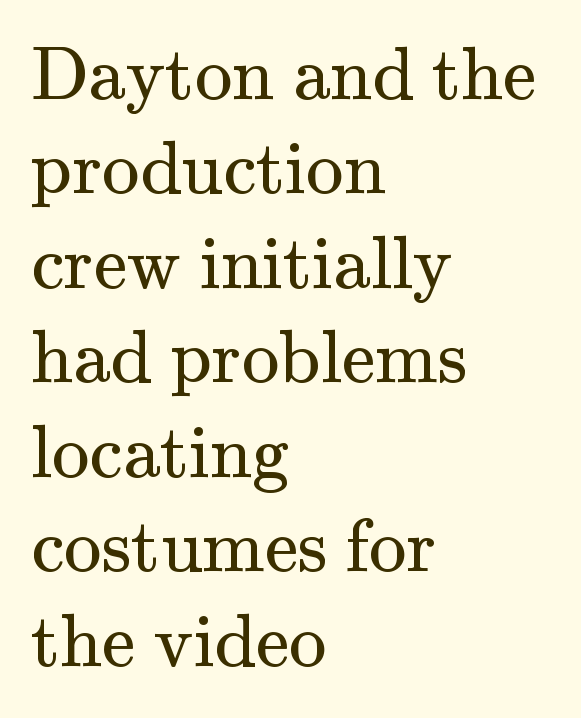
Q: Is the text bold? A: No.
Q: Is the text italic (slanted)? A: No, it is upright.
Q: Is the typeface a serif or a sans-serif typeface? A: Serif.
Q: Is the text underlined? A: No.
Q: How is the paragraph aligned? A: Left-aligned.
Q: Is the spacing between letters normal or unusually wide? A: Normal.
Q: Is the spacing between lines tight, normal or loose? A: Normal.
Q: Width (condensed, normal, or wide)? A: Normal.
Q: Stroke contrast? A: Medium.
Q: x-height? A: Small.
Q: Monospaced? A: No.
